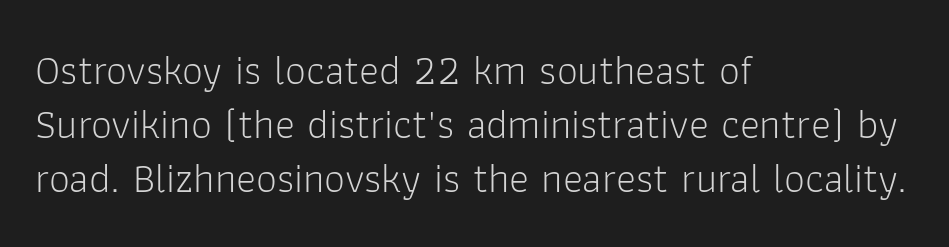
The rag falls on the right side of this text block. Quick note: interline space is typical. Honestly, the letter spacing is just normal — you wouldn't notice it. Each letter's strokes conclude bluntly, with no projecting serifs. Weight: not bold — regular or lighter.
